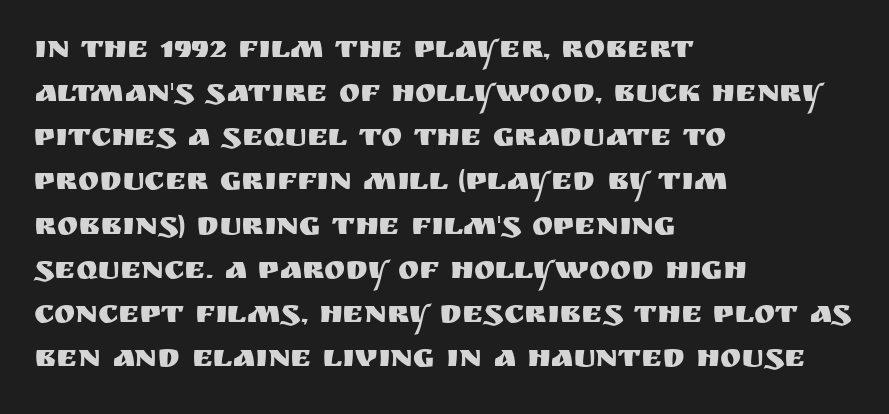
{"serif": "no", "italic": "no", "width": "normal", "stroke_contrast": "medium", "x_height": "large", "monospaced": "no", "underline": "no", "align": "left", "line_spacing": "normal", "line_spacing_ratio": 1.38, "letter_spacing": "normal", "letter_spacing_em": 0.0, "glyph_px": 32}
